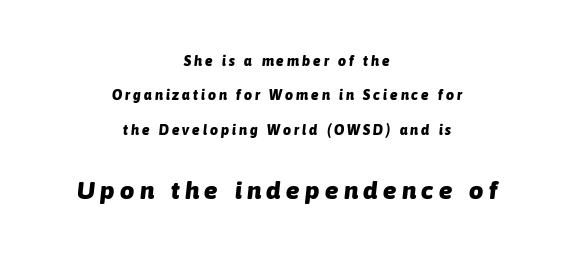
Students, note that the glyphs here are deliberately spaced far apart. These lines carry a lot of weight — the face is fully bold. Compared with ordinary roman type, these characters are visibly tilted. Typeset on center — no edge is straight. Block two is the big one; block one sits smaller above it.
